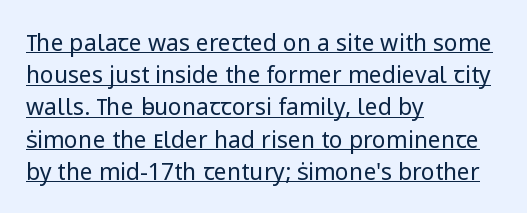
Q: Is the text bold? A: No.
Q: Is the text italic (slanted)? A: No, it is upright.
Q: Is the text underlined? A: Yes.
Q: How is the paragraph aligned? A: Left-aligned.
Q: Is the spacing between letters normal or unusually wide? A: Normal.
Q: Is the spacing between lines tight, normal or loose? A: Normal.
